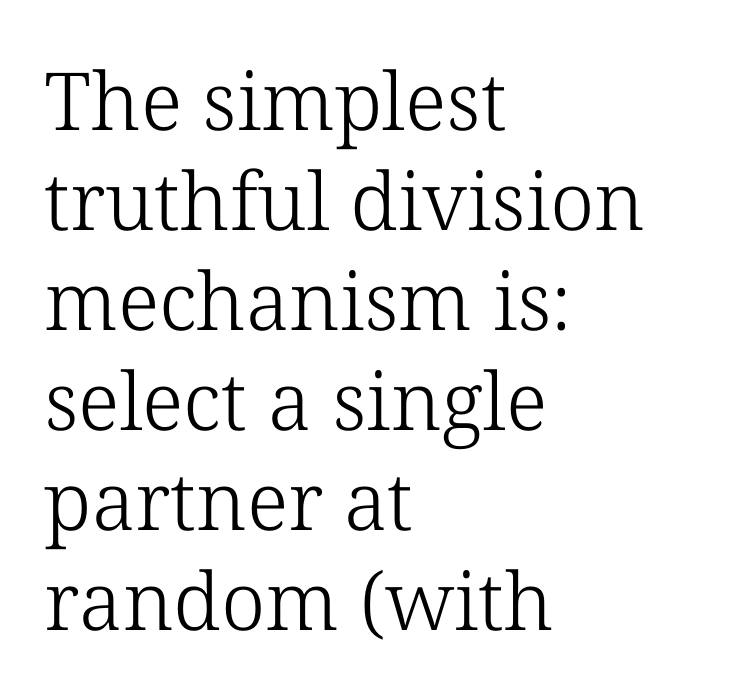
{"serif": "yes", "italic": "no", "bold": "no", "weight": "light", "width": "normal", "stroke_contrast": "low", "x_height": "medium", "monospaced": "no", "underline": "no", "align": "left", "line_spacing": "normal", "line_spacing_ratio": 1.25, "letter_spacing": "normal", "letter_spacing_em": 0.0, "glyph_px": 80}
